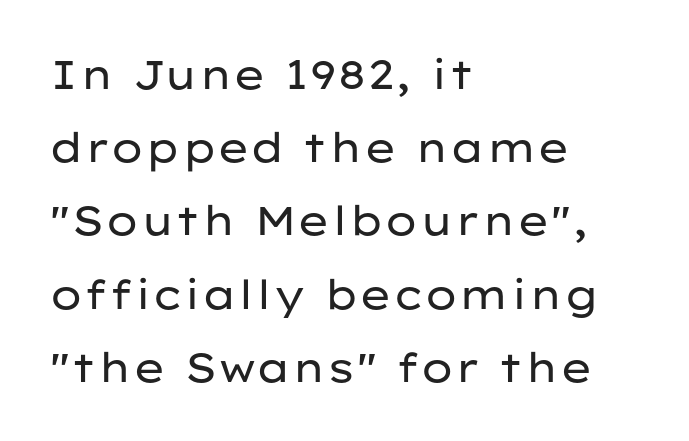
Q: Is the text bold? A: No.
Q: Is the text italic (slanted)? A: No, it is upright.
Q: Is the typeface a serif or a sans-serif typeface? A: Sans-serif.
Q: Is the text underlined? A: No.
Q: How is the paragraph aligned? A: Left-aligned.
Q: Is the spacing between letters normal or unusually wide? A: Normal.
Q: Width (condensed, normal, or wide)? A: Wide.
Q: Stroke contrast? A: Low.
Q: x-height? A: Medium.
Q: Monospaced? A: No.
